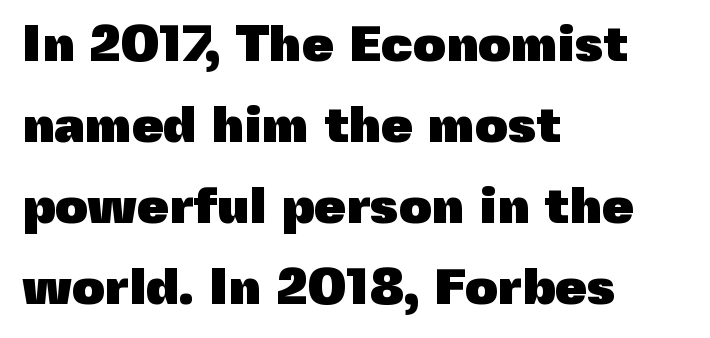
Q: Is the text bold? A: Yes.
Q: Is the text italic (slanted)? A: No, it is upright.
Q: Is the typeface a serif or a sans-serif typeface? A: Sans-serif.
Q: Is the text underlined? A: No.
Q: How is the paragraph aligned? A: Left-aligned.
Q: Is the spacing between letters normal or unusually wide? A: Normal.
Q: Is the spacing between lines tight, normal or loose? A: Normal.
Q: Width (condensed, normal, or wide)? A: Normal.
Q: x-height? A: Medium.
Q: Monospaced? A: No.
